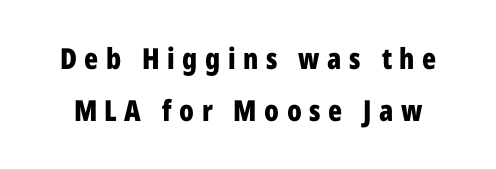
The rendering uses a bold face; every stroke is thick and dark. Decoration check: the copy has no underline. The face used here is rendered with a markedly widened letterfit. Posture: upright roman.
